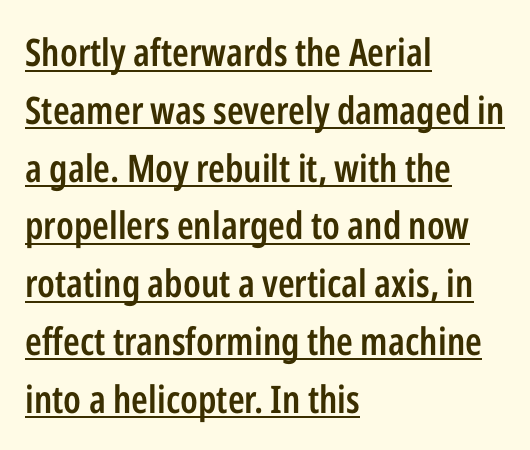
The image shows 38 px semibold, condensed sans-serif type, upright; set left-aligned, normal line spacing (1.52x), normal letter spacing, underlined; low stroke contrast and a medium x-height.
